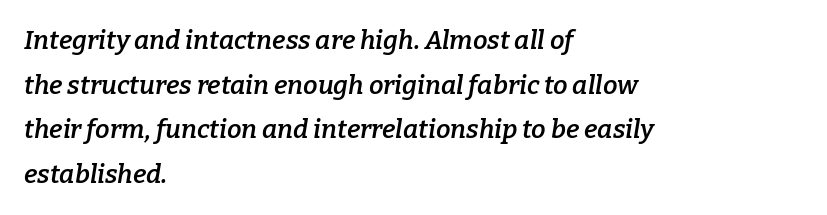
Q: Is the text bold? A: Semi-bold.
Q: Is the text italic (slanted)? A: Yes, it leans right by about 9 degrees.
Q: Is the text underlined? A: No.
Q: How is the paragraph aligned? A: Left-aligned.
Q: Is the spacing between letters normal or unusually wide? A: Normal.
